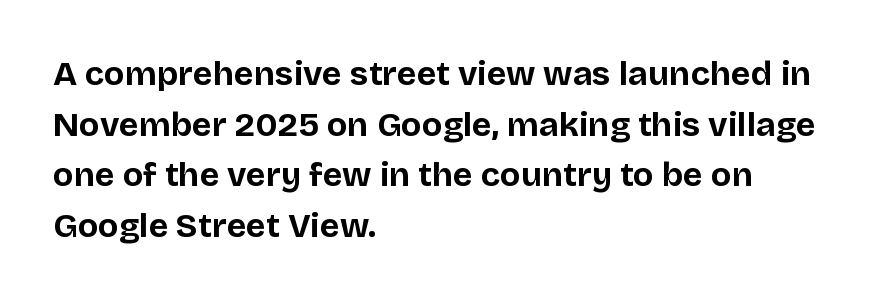
The image shows 34 px bold sans-serif type, upright; set left-aligned, normal line spacing (1.49x), normal letter spacing, not underlined; low stroke contrast and a large x-height.
